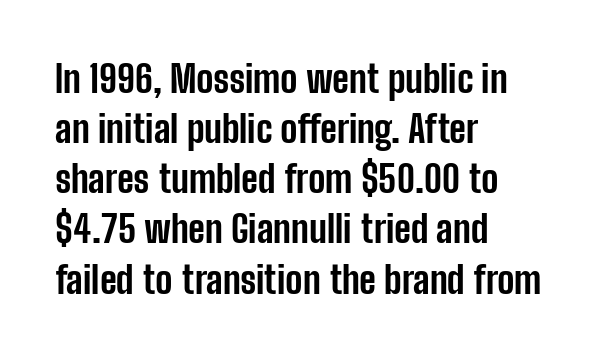
Q: Is the text bold? A: Yes.
Q: Is the text italic (slanted)? A: No, it is upright.
Q: Is the typeface a serif or a sans-serif typeface? A: Sans-serif.
Q: Is the text underlined? A: No.
Q: How is the paragraph aligned? A: Left-aligned.
Q: Is the spacing between letters normal or unusually wide? A: Normal.
Q: Is the spacing between lines tight, normal or loose? A: Normal.
Q: Width (condensed, normal, or wide)? A: Condensed.
Q: Stroke contrast? A: Low.
Q: x-height? A: Medium.
Q: Monospaced? A: No.
